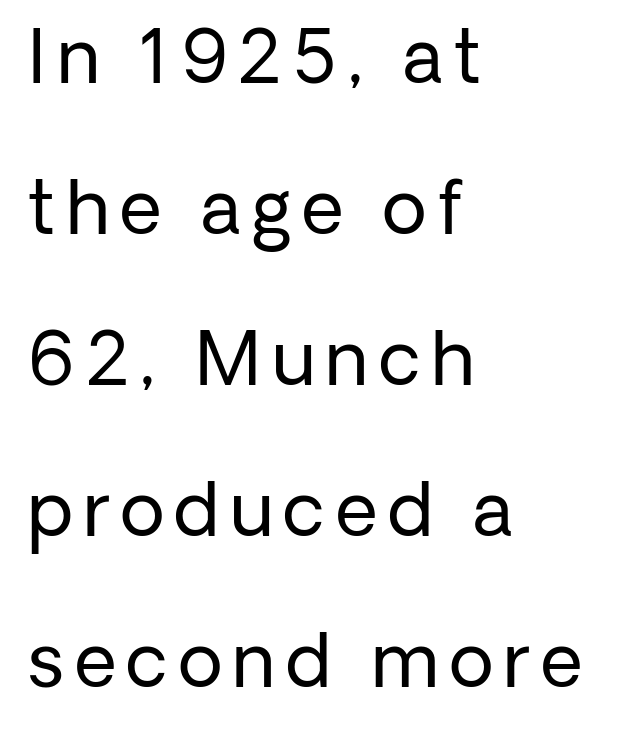
In terms of leading, this rendering errs on the spacious side. Looks like regular typesetting: each glyph gets only the width it needs. Bare-footed words on every line. All the whitespace from short lines collects on the right. The designer went with a sans here, leaving each stem footless. The face looks like a standard text weight, possibly lighter.
